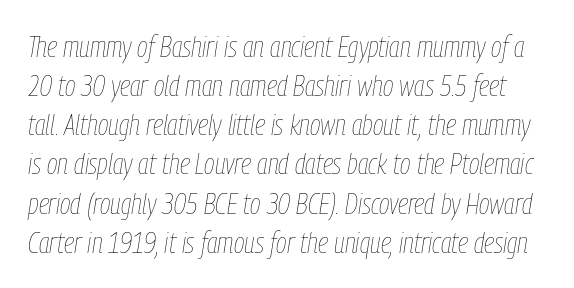
The image shows 29 px thin, condensed type, italic (leaning right); set normal line spacing (1.35x), normal letter spacing, not underlined; low stroke contrast and a medium x-height.
